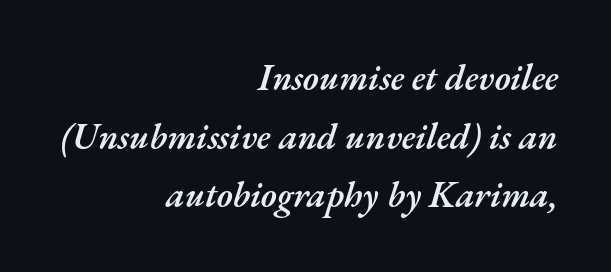
{"italic": "yes", "lean": "right", "slant_degrees": 17, "bold": "semi", "weight": "semibold", "width": "normal", "stroke_contrast": "medium", "x_height": "small", "monospaced": "no", "underline": "no", "align": "right", "line_spacing": "normal", "line_spacing_ratio": 1.63, "letter_spacing": "normal", "letter_spacing_em": 0.0, "glyph_px": 36}
